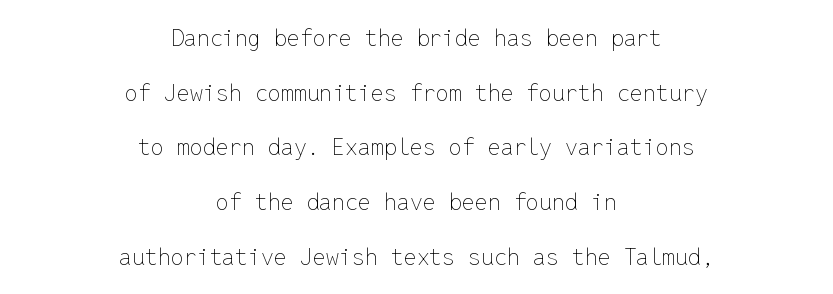
The image shows 23 px text type, upright; set centered, loose line spacing (2.38x), normal letter spacing, not underlined.
